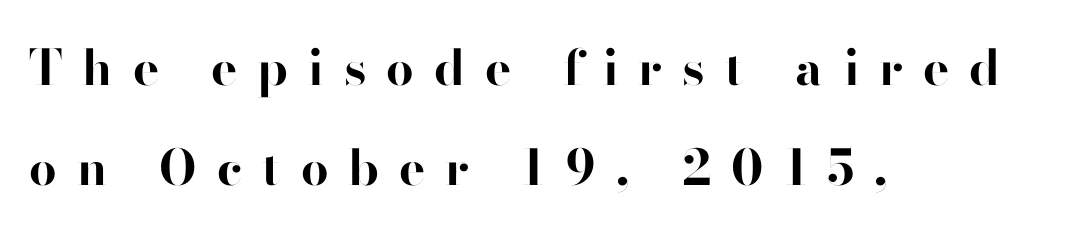
Q: Is the text bold? A: Yes.
Q: Is the text italic (slanted)? A: No, it is upright.
Q: Is the typeface a serif or a sans-serif typeface? A: Sans-serif.
Q: Is the text underlined? A: No.
Q: How is the paragraph aligned? A: Left-aligned.
Q: Is the spacing between letters normal or unusually wide? A: Unusually wide.
Q: Is the spacing between lines tight, normal or loose? A: Loose.
Q: Width (condensed, normal, or wide)? A: Normal.
Q: Stroke contrast? A: High.
Q: x-height? A: Small.
Q: Monospaced? A: No.
